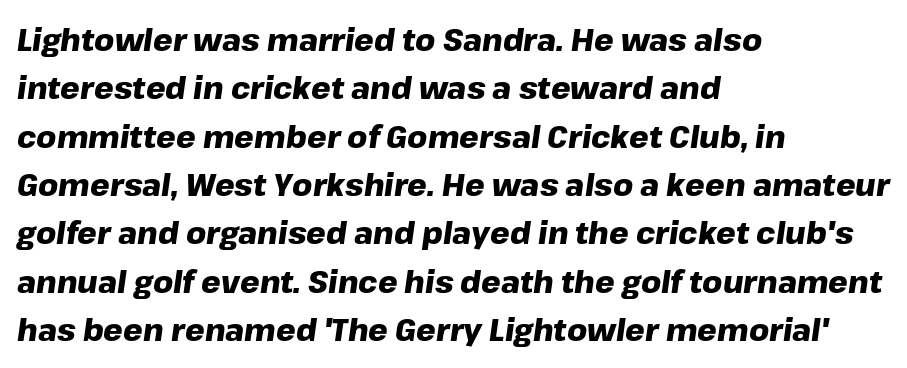
{"italic": "yes", "lean": "right", "slant_degrees": 8, "bold": "yes", "weight": "heavy", "width": "normal", "stroke_contrast": "low", "x_height": "medium", "monospaced": "no", "underline": "no", "align": "left", "line_spacing": "normal", "line_spacing_ratio": 1.56, "letter_spacing": "normal", "letter_spacing_em": 0.0, "glyph_px": 31}
